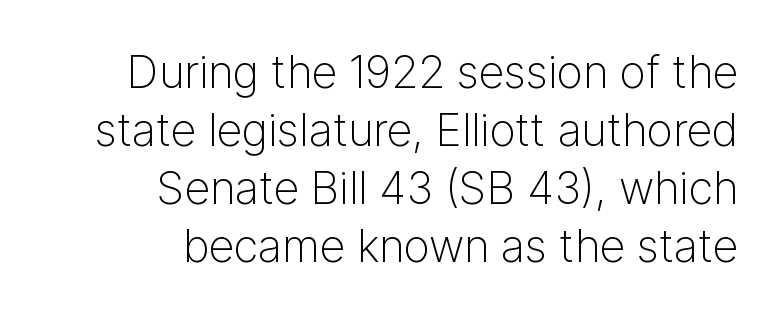
{"serif": "no", "italic": "no", "bold": "no", "weight": "light", "width": "normal", "stroke_contrast": "low", "x_height": "medium", "monospaced": "no", "underline": "no", "align": "right", "line_spacing": "normal", "line_spacing_ratio": 1.29, "letter_spacing": "normal", "letter_spacing_em": 0.0, "glyph_px": 45}
